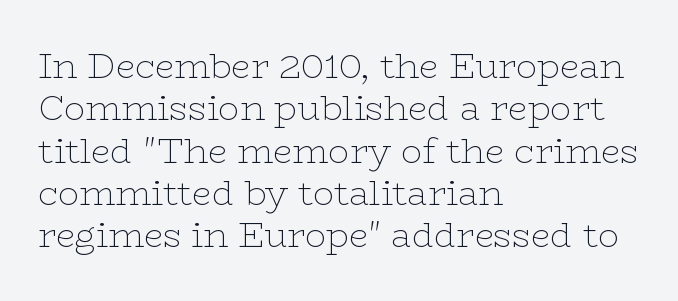
The image shows 35 px thin, wide serif type, upright; set left-aligned, line spacing 1.21x, normal letter spacing, not underlined; low stroke contrast and a medium x-height.
